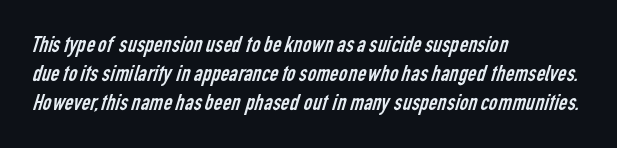
The passage shown is not underscored anywhere. This rendering uses left alignment, leaving the right contour irregular. Standard letterfit; no display-style spreading of the glyphs. Is the stroke heavy? The answer is a plain regular-or-lighter.
